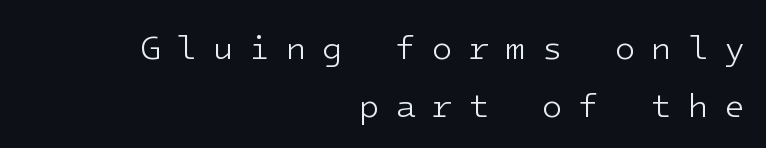
The image shows 34 px light sans-serif type, upright, monospaced; set right-aligned, normal line spacing (1.7x), unusually wide letter spacing (+0.46 em), not underlined; low stroke contrast and a medium x-height.
